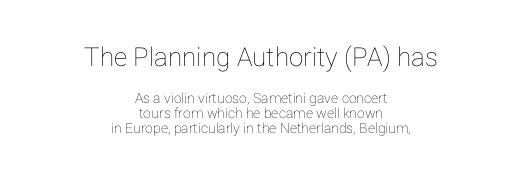
No word sits above an underline. Compare the two chunks: the upper has the greater cap height. Alignment: centered. The passage shown stacks its lines with hardly any gap. Rendered with straight, roman letterforms. What stands out about the letter spacing? Nothing — it is the standard amount.
